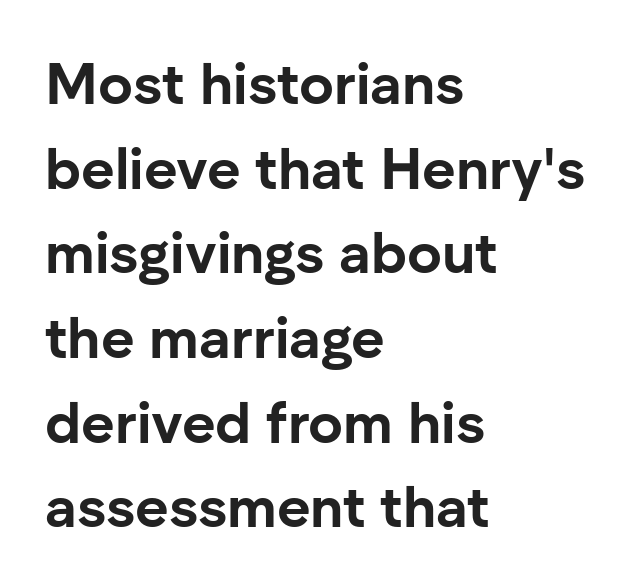
Q: Is the text bold? A: Yes.
Q: Is the text italic (slanted)? A: No, it is upright.
Q: Is the typeface a serif or a sans-serif typeface? A: Sans-serif.
Q: Is the text underlined? A: No.
Q: How is the paragraph aligned? A: Left-aligned.
Q: Is the spacing between letters normal or unusually wide? A: Normal.
Q: Is the spacing between lines tight, normal or loose? A: Normal.
Q: Width (condensed, normal, or wide)? A: Normal.
Q: Stroke contrast? A: Low.
Q: x-height? A: Medium.
Q: Monospaced? A: No.
